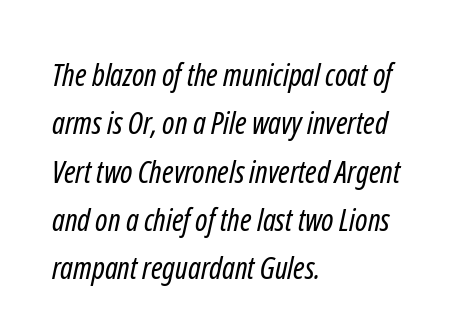
{"serif": "no", "bold": "no", "weight": "regular", "width": "condensed", "stroke_contrast": "low", "x_height": "medium", "monospaced": "no", "underline": "no", "align": "left", "line_spacing": "normal", "line_spacing_ratio": 1.56, "letter_spacing": "normal", "letter_spacing_em": 0.0, "glyph_px": 31}
